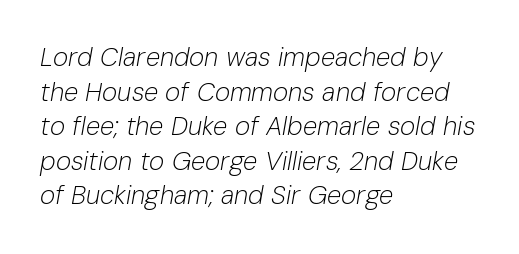
Q: Is the text bold? A: No.
Q: Is the text italic (slanted)? A: Yes, it leans right by about 10 degrees.
Q: Is the text underlined? A: No.
Q: How is the paragraph aligned? A: Left-aligned.
Q: Is the spacing between letters normal or unusually wide? A: Normal.
Q: Is the spacing between lines tight, normal or loose? A: Normal.
